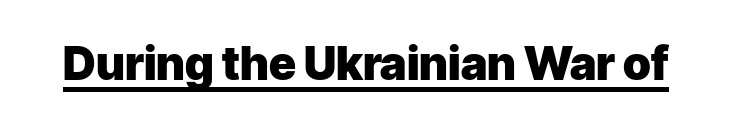
{"serif": "no", "italic": "no", "bold": "yes", "weight": "heavy", "width": "normal", "stroke_contrast": "low", "x_height": "medium", "monospaced": "no", "underline": "yes", "letter_spacing": "normal", "letter_spacing_em": 0.0, "glyph_px": 46}
